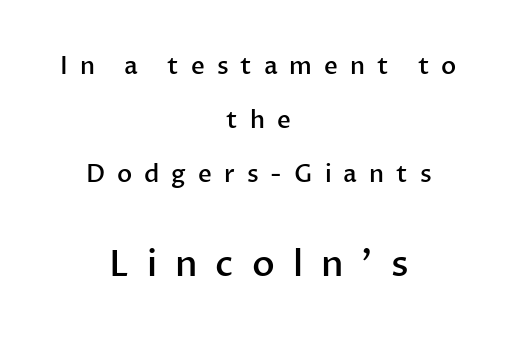
Here the designer chose a conventional face with non-uniform glyph widths. Reading down the column, the eye jumps a long way to each next line. Visually the block forms a symmetrical silhouette, jagged on both flanks. The passage shown begins with its smaller block and ends with its larger one. The letters carry no serifs — their stems end cleanly without finishing strokes.
